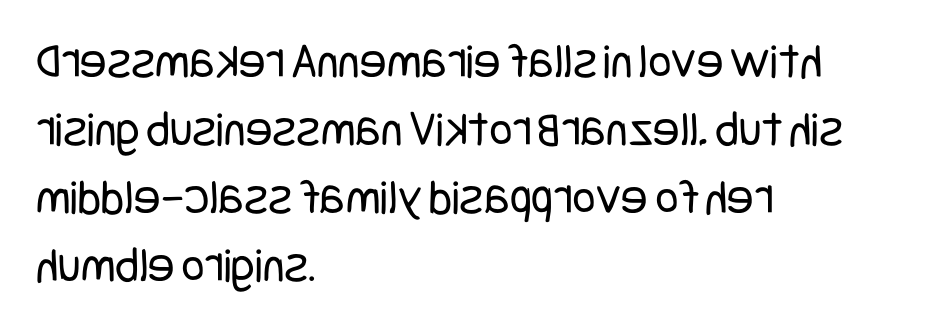
{"serif": "no", "italic": "no", "bold": "no", "weight": "regular", "width": "condensed", "stroke_contrast": "low", "x_height": "large", "underline": "no", "align": "left", "line_spacing": "normal", "line_spacing_ratio": 1.36, "letter_spacing": "normal", "letter_spacing_em": 0.0, "glyph_px": 50}
